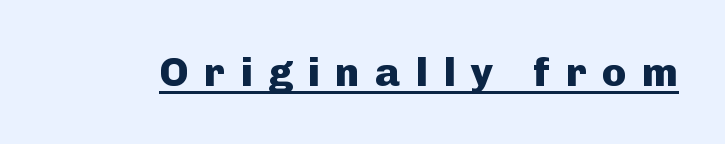
{"serif": "no", "italic": "no", "bold": "yes", "weight": "heavy", "width": "normal", "stroke_contrast": "low", "x_height": "medium", "monospaced": "no", "underline": "yes", "letter_spacing": "wide", "letter_spacing_em": 0.38, "glyph_px": 41}
